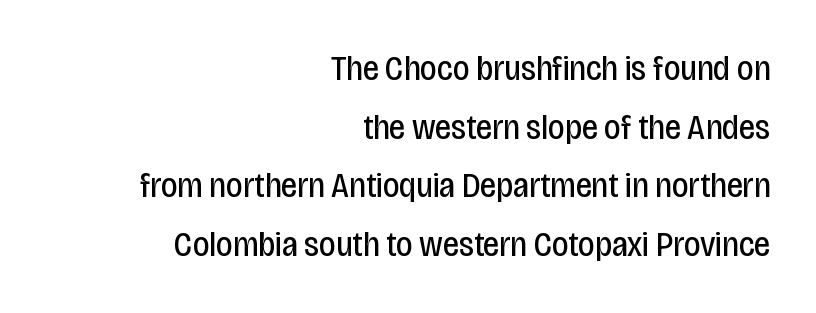
The image shows 36 px regular-weight, condensed sans-serif type, upright; set right-aligned, normal line spacing (1.63x), normal letter spacing, not underlined; low stroke contrast and a large x-height.
